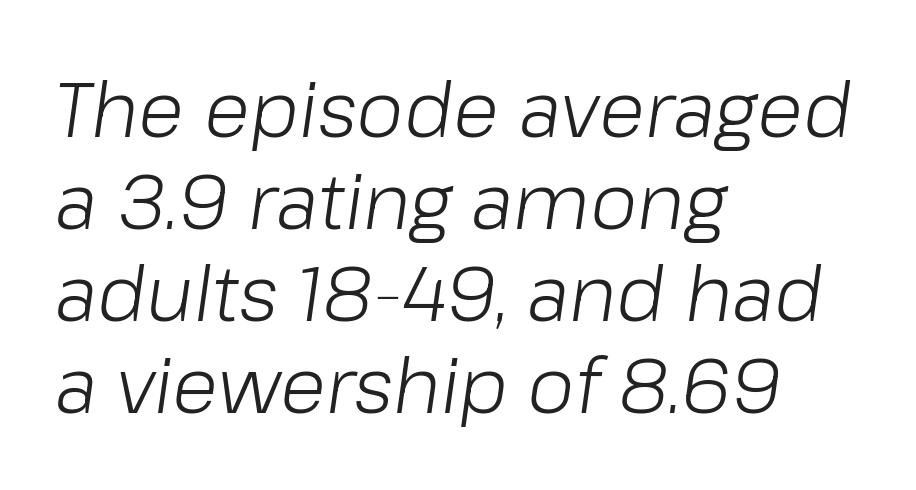
{"italic": "yes", "lean": "right", "slant_degrees": 8, "bold": "no", "weight": "light", "width": "normal", "stroke_contrast": "low", "x_height": "medium", "monospaced": "no", "underline": "no", "align": "left", "line_spacing_ratio": 1.21, "letter_spacing": "normal", "letter_spacing_em": 0.0, "glyph_px": 76}
